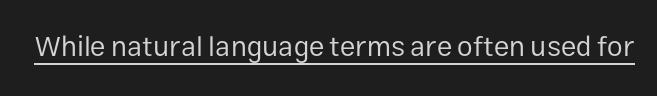
The image shows 28 px regular-weight sans-serif type, upright; set normal letter spacing, underlined; low stroke contrast and a medium x-height.
